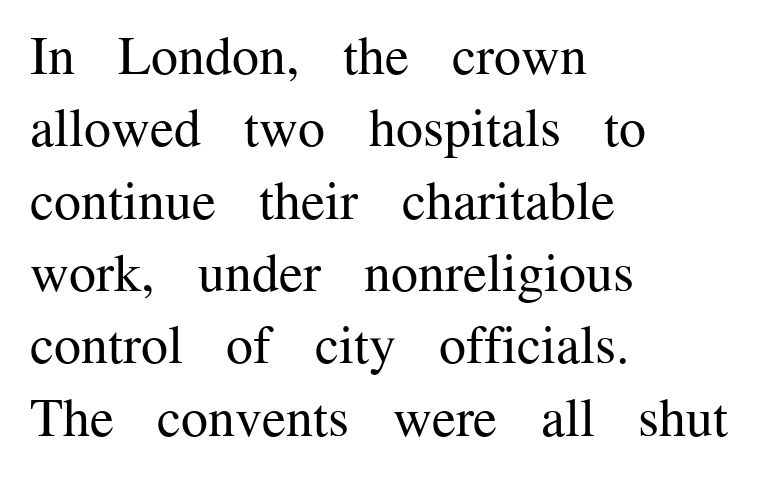
The rendering uses natural spacing where letterforms have individual widths. The axis of the letterforms is exactly vertical. Letters have the restrained weight of plain body copy at most. Vertically, the passage feels balanced, rows spaced as you'd expect. Standard letterfit; no display-style spreading of the glyphs. Beneath every word, the page is bare.
